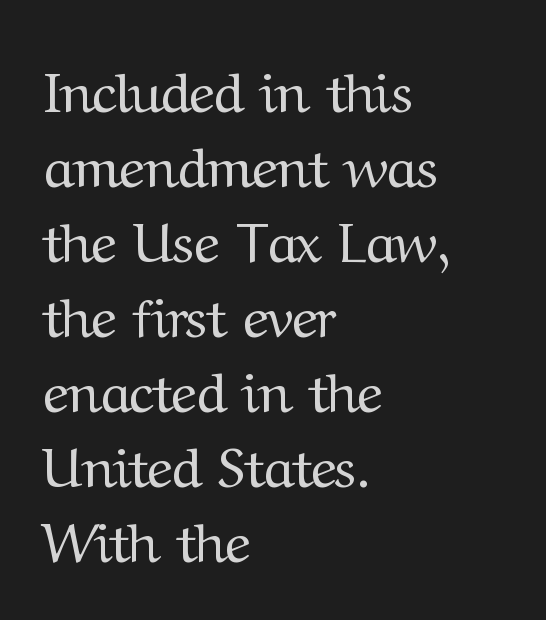
Is the block centered? No — it sits flush against the left margin. Characters remain perfectly vertical along every line. Yep, those are serifs on the letters. The face used here is proportionally spaced, like ordinary book or web type. This rendering leaves character spacing at its baseline value. The lines sit at an ordinary, default distance from one another.
